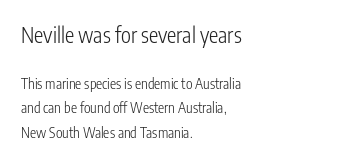
Scale decreases going downward across the two blocks. Quick note: underline off. Designer's note — italics off, roman on. The type is set solid horizontally, with unmodified tracking. Typeset ragged right — the left edge is the straight one. No chunkiness to these letters — they're not bold.
